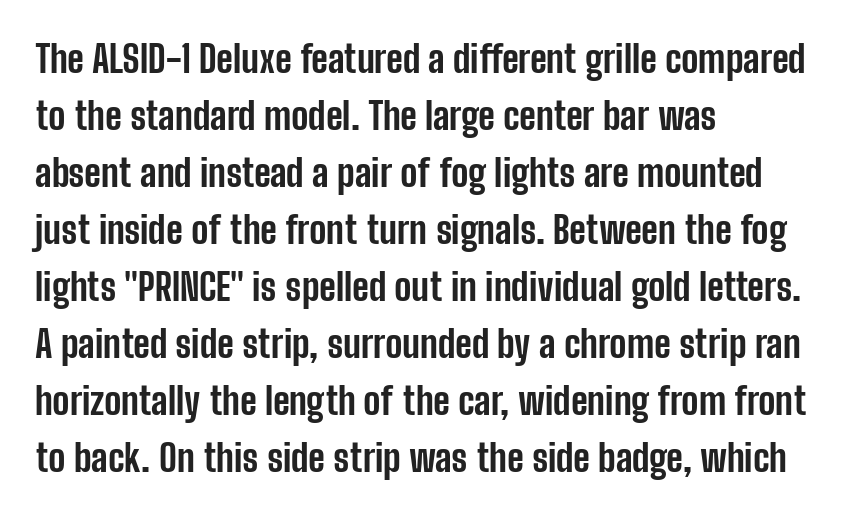
The image shows 38 px bold, condensed sans-serif type, upright; set left-aligned, normal line spacing (1.5x), normal letter spacing, not underlined; low stroke contrast and a medium x-height.
